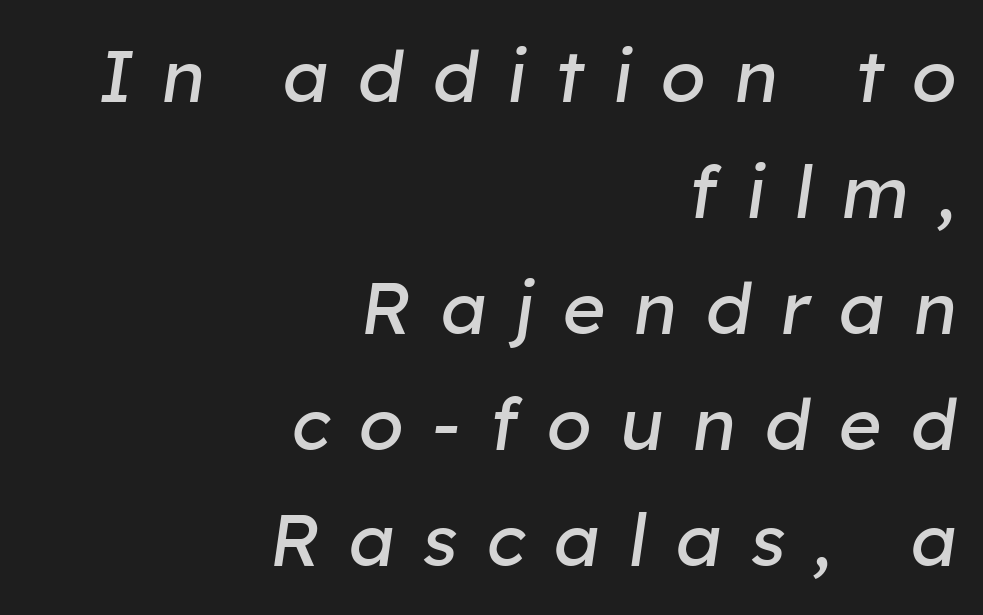
{"italic": "yes", "lean": "right", "slant_degrees": 8, "bold": "no", "weight": "regular", "width": "normal", "stroke_contrast": "low", "x_height": "medium", "monospaced": "no", "underline": "no", "align": "right", "line_spacing": "normal", "line_spacing_ratio": 1.59, "letter_spacing": "wide", "letter_spacing_em": 0.39, "glyph_px": 73}
